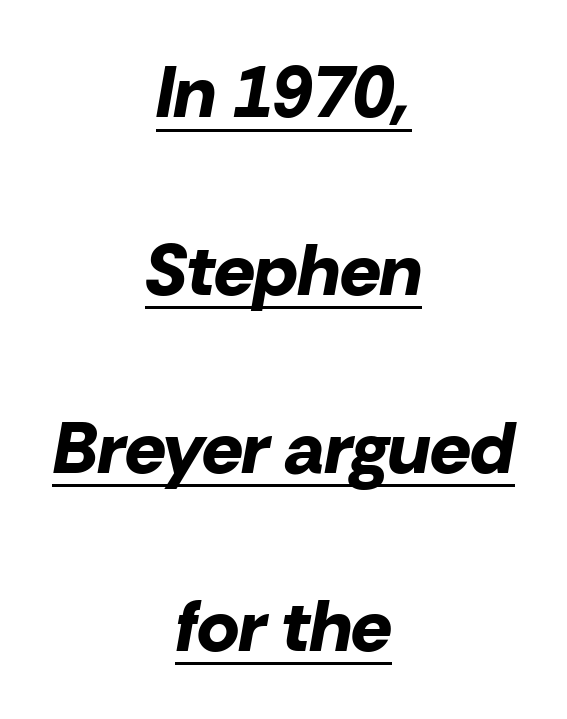
Proportional: the letters do not fall into vertical columns. Spacing between characters is what you'd get straight out of the box. The lettering tilts uniformly, giving the passage an italic look. Strong, thick strokes mark this as bold type. A student would call this center alignment; a typographer would say set centered. Is there much room between lines? Yes — plenty of vertical air separates them.
